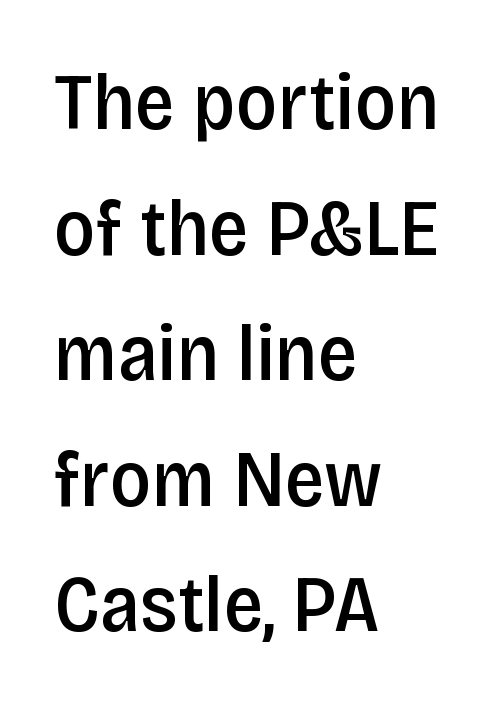
Varying glyph widths throughout — classic text-font behaviour. Each letter's strokes conclude bluntly, with no projecting serifs. Does the lettering tilt? It doesn't — this is upright. Stems and bowls a touch heavier than normal — semibold.
